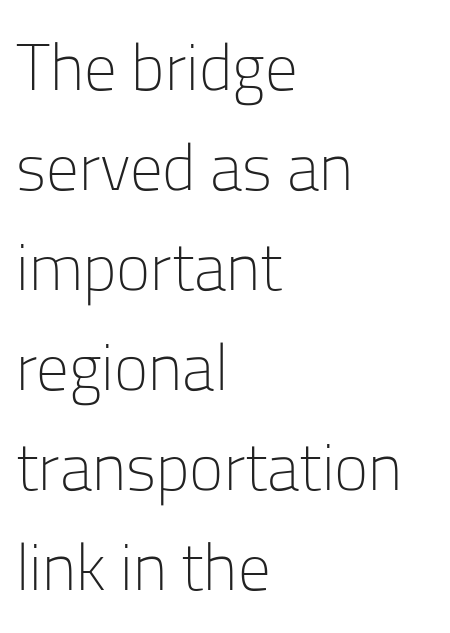
The image shows 65 px light sans-serif type, upright; set left-aligned, normal line spacing (1.54x), normal letter spacing, not underlined; low stroke contrast and a medium x-height.
